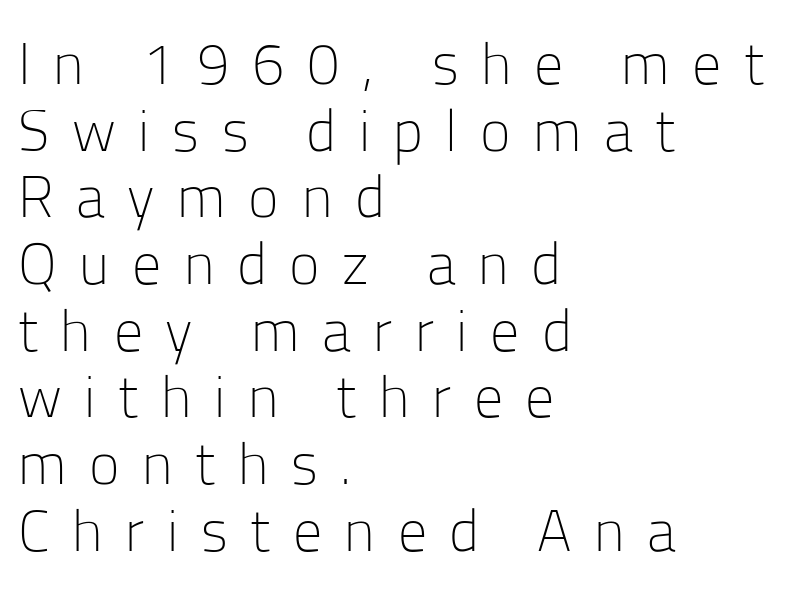
The image shows 58 px light sans-serif type, upright; set left-aligned, tight line spacing (1.15x), unusually wide letter spacing (+0.39 em), not underlined; low stroke contrast and a medium x-height.
